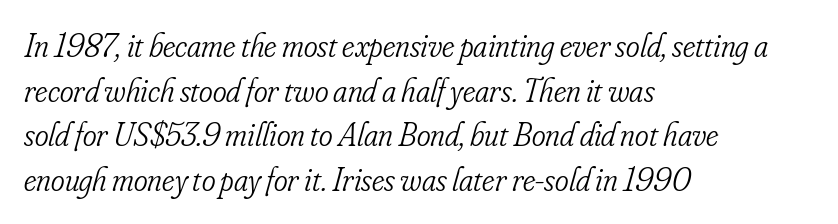
Q: Is the text bold? A: No.
Q: Is the text italic (slanted)? A: Yes, it leans right by about 16 degrees.
Q: Is the typeface a serif or a sans-serif typeface? A: Serif.
Q: Is the text underlined? A: No.
Q: How is the paragraph aligned? A: Left-aligned.
Q: Is the spacing between letters normal or unusually wide? A: Normal.
Q: Is the spacing between lines tight, normal or loose? A: Normal.
Q: Width (condensed, normal, or wide)? A: Condensed.
Q: Stroke contrast? A: Low.
Q: x-height? A: Small.
Q: Monospaced? A: No.
